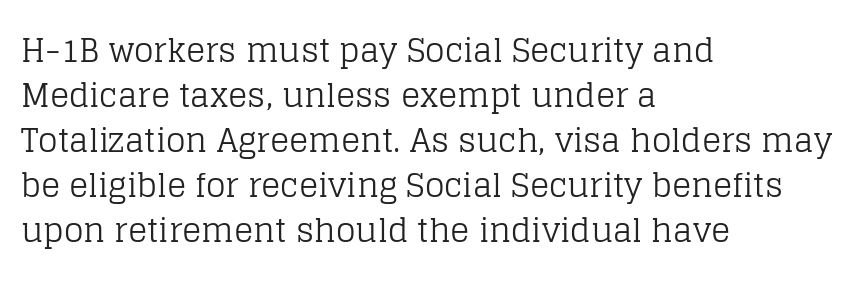
Q: Is the text bold? A: No.
Q: Is the text italic (slanted)? A: No, it is upright.
Q: Is the typeface a serif or a sans-serif typeface? A: Serif.
Q: Is the text underlined? A: No.
Q: How is the paragraph aligned? A: Left-aligned.
Q: Is the spacing between letters normal or unusually wide? A: Normal.
Q: Is the spacing between lines tight, normal or loose? A: Normal.
Q: Width (condensed, normal, or wide)? A: Normal.
Q: Stroke contrast? A: Low.
Q: x-height? A: Large.
Q: Monospaced? A: No.
